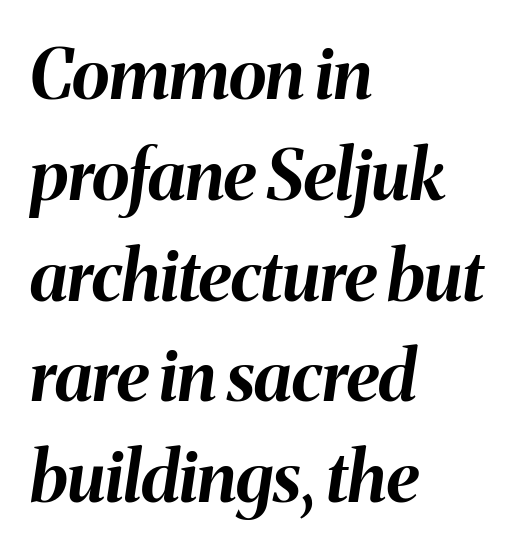
Q: Is the text bold? A: Yes.
Q: Is the text italic (slanted)? A: Yes, it leans right by about 8 degrees.
Q: Is the text underlined? A: No.
Q: How is the paragraph aligned? A: Left-aligned.
Q: Is the spacing between letters normal or unusually wide? A: Normal.
Q: Is the spacing between lines tight, normal or loose? A: Normal.
Q: Width (condensed, normal, or wide)? A: Normal.
Q: Stroke contrast? A: Medium.
Q: x-height? A: Medium.
Q: Monospaced? A: No.
